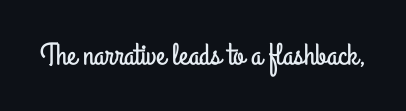
The image shows 31 px condensed sans-serif type, upright; set normal letter spacing, not underlined; low stroke contrast and a small x-height.
